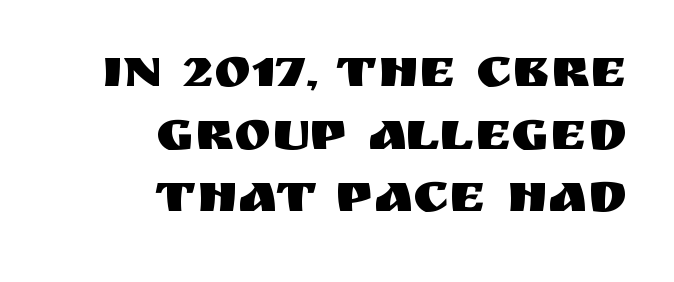
A roman cut, with each character standing at attention. Plain, unruled lines of type. Do the characters align in a grid? No, the font is proportional. A typesetter would call this zero additional tracking. Nothing sits at the stroke ends, so this counts as sans-serif.
